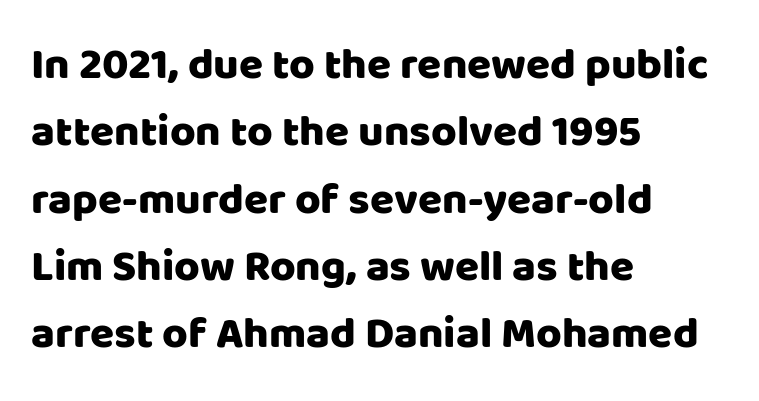
Stroke terminals: plain, sans-serif. How are the letters spaced? Ordinarily, with no added tracking. Beneath every word, the page is bare. Layout note: lines flush left. Baseline-to-baseline distance is the conventional proportion of letter height.
